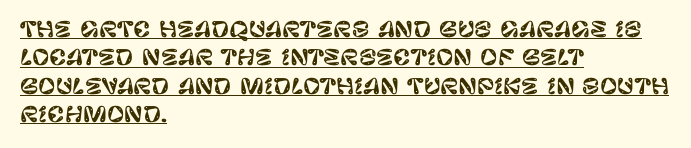
The passage is arranged the way most books set body copy — flush left. Is there much room between lines? A standard amount, neither cramped nor airy. Caption: lettering with a line underneath. Glyph-to-glyph distance matches everyday printed text.
